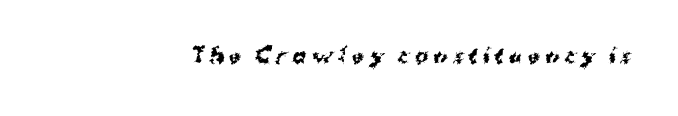
Q: Is the text bold? A: Yes.
Q: Is the text underlined? A: No.
Q: Is the spacing between letters normal or unusually wide? A: Unusually wide.
